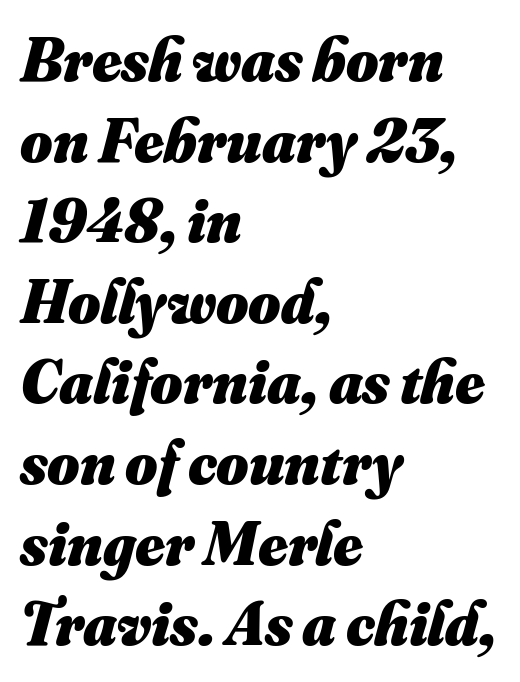
Q: Is the text bold? A: Yes.
Q: Is the text underlined? A: No.
Q: How is the paragraph aligned? A: Left-aligned.
Q: Is the spacing between letters normal or unusually wide? A: Normal.
Q: Is the spacing between lines tight, normal or loose? A: Normal.
Q: Width (condensed, normal, or wide)? A: Normal.
Q: Stroke contrast? A: Medium.
Q: x-height? A: Small.
Q: Monospaced? A: No.
